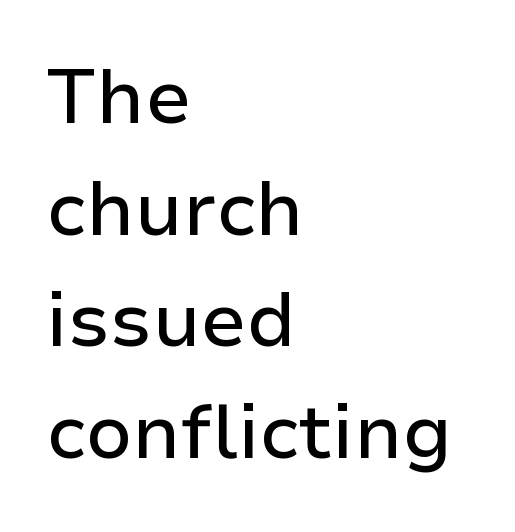
Spacing between characters is what you'd get straight out of the box. The glyphs are unaccompanied by any horizontal stroke below them. These lines are set flush left with a ragged right edge. The passage shown is typeset with a sans-serif family.
